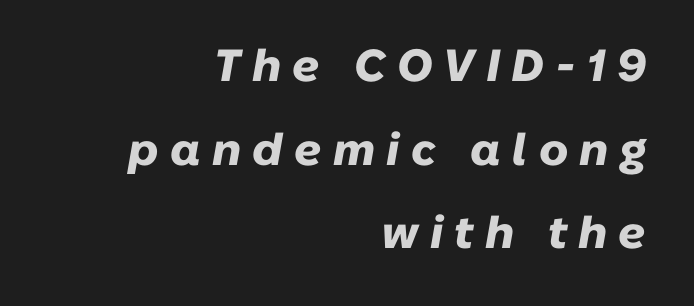
The image shows 45 px heavy type, italic (leaning right); set right-aligned, line spacing 1.86x, unusually wide letter spacing (+0.25 em), not underlined; low stroke contrast and a medium x-height.
